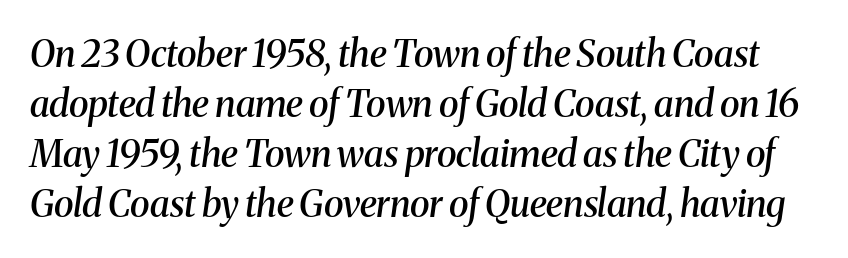
The image shows 37 px semibold serif type, italic (leaning right); set normal line spacing (1.35x), normal letter spacing, not underlined; medium stroke contrast and a medium x-height.
